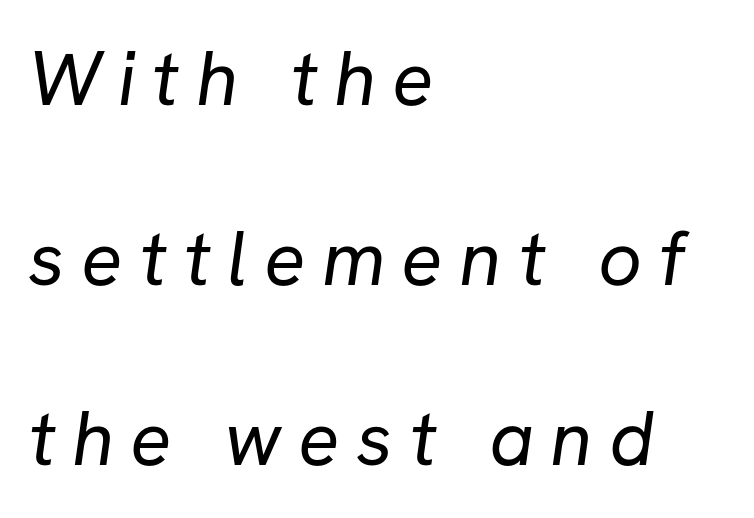
The strip under each line holds only bare page. Each line starts at the same left margin while the right side varies. Serifs: no, the terminals of the letterforms are clean. Stems and bowls with no extra thickness — not bold. You could not count columns in this text — the font is proportionally spaced. Glyph-to-glyph distance is far greater than everyday printed text.
